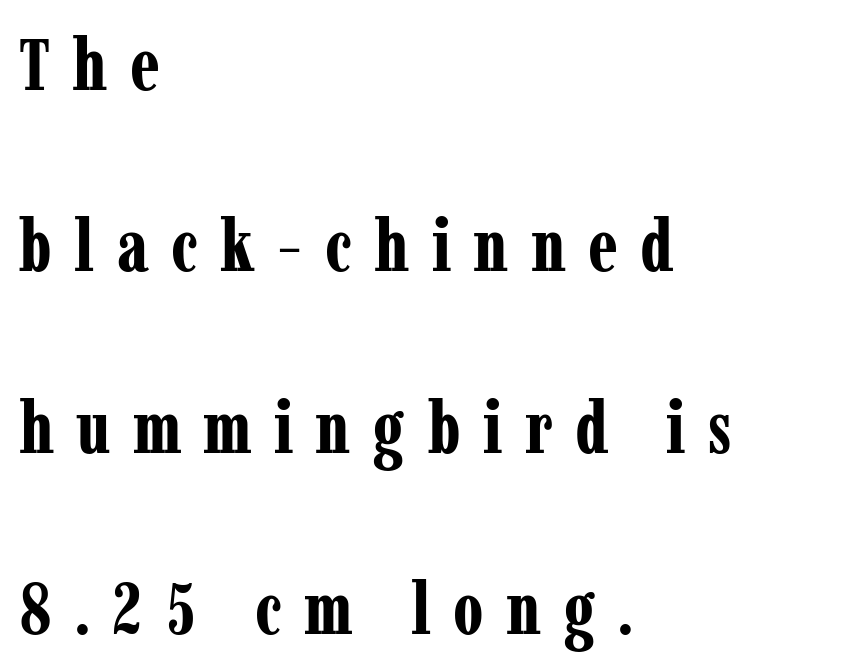
Chunky letters — that's bold for sure. A typesetter would label this face a serif. Designer's note — italics off, roman on. Here the designer chose a conventional face with non-uniform glyph widths.
